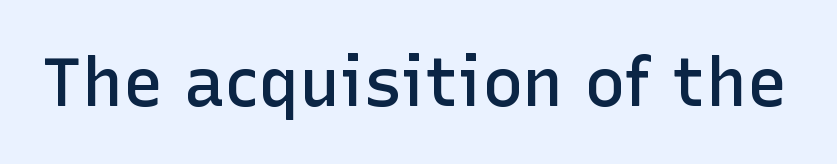
Q: Is the text bold? A: Semi-bold.
Q: Is the text italic (slanted)? A: No, it is upright.
Q: Is the typeface a serif or a sans-serif typeface? A: Sans-serif.
Q: Is the text underlined? A: No.
Q: Is the spacing between letters normal or unusually wide? A: Normal.
Q: Width (condensed, normal, or wide)? A: Normal.
Q: Stroke contrast? A: Low.
Q: x-height? A: Medium.
Q: Monospaced? A: No.
